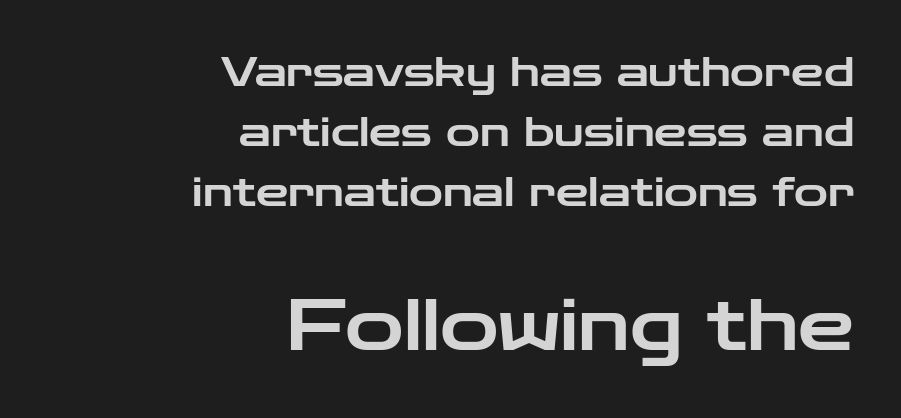
Letterform terminals end flat and unadorned throughout the passage. Default kerning and tracking; the words read as compact shapes. The strip under each line holds only bare page. Character size in the trailing block exceeds that of the leading block. Every stem runs plumb, perpendicular to the baseline.
